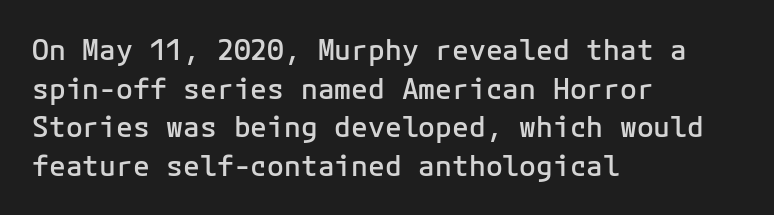
Q: Is the text bold? A: Semi-bold.
Q: Is the text italic (slanted)? A: No, it is upright.
Q: Is the typeface a serif or a sans-serif typeface? A: Sans-serif.
Q: Is the text underlined? A: No.
Q: How is the paragraph aligned? A: Left-aligned.
Q: Is the spacing between letters normal or unusually wide? A: Normal.
Q: Is the spacing between lines tight, normal or loose? A: Normal.
Q: Width (condensed, normal, or wide)? A: Normal.
Q: Stroke contrast? A: Low.
Q: x-height? A: Medium.
Q: Monospaced? A: Yes.
